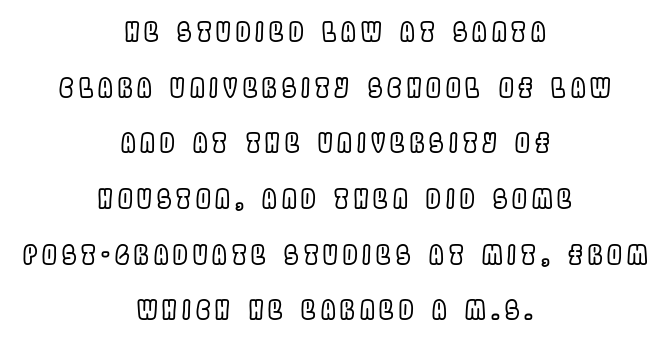
The image shows 26 px text type, upright; set centered, loose line spacing (2.14x), not underlined.
